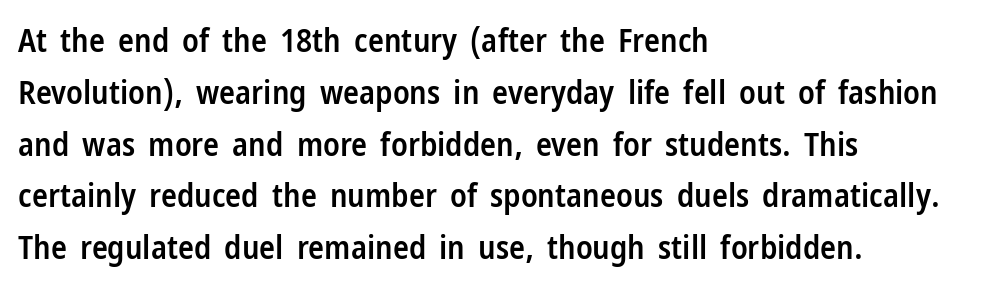
The ragged edge is on the right, which tells us the setting is flush left. Regular leading. A typesetter would mark this as roman, not italic. Students, note that the glyphs here touch the page at normal intervals. The string is rendered with underlining switched off.
